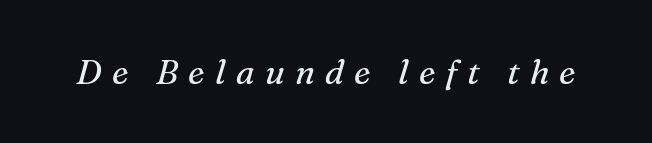
Q: Is the text bold? A: No.
Q: Is the text italic (slanted)? A: Yes, it leans right by about 16 degrees.
Q: Is the typeface a serif or a sans-serif typeface? A: Serif.
Q: Is the text underlined? A: No.
Q: Is the spacing between letters normal or unusually wide? A: Unusually wide.
Q: Width (condensed, normal, or wide)? A: Normal.
Q: Stroke contrast? A: Medium.
Q: x-height? A: Medium.
Q: Monospaced? A: No.
